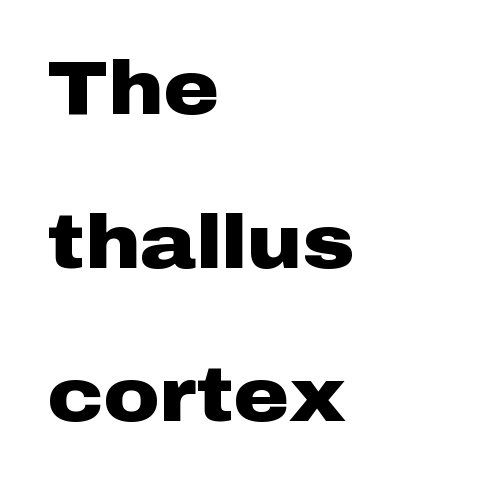
These lines keep a tight, regular rhythm from letter to letter. Compared with a centered layout, this one pins lines to the left instead. The lettering stays uniformly vertical, giving the passage a roman look. A bare baseline throughout the passage.
